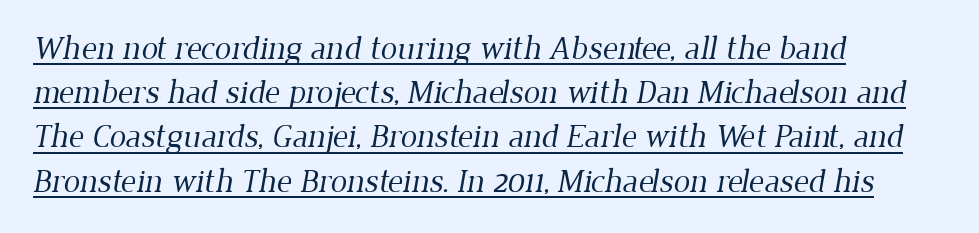
{"serif": "yes", "bold": "no", "weight": "regular", "width": "normal", "stroke_contrast": "low", "x_height": "medium", "monospaced": "no", "underline": "yes", "align": "left", "line_spacing": "normal", "line_spacing_ratio": 1.34, "letter_spacing": "normal", "letter_spacing_em": 0.0, "glyph_px": 33}
